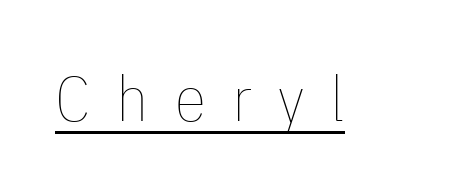
Q: Is the text bold? A: No.
Q: Is the text italic (slanted)? A: No, it is upright.
Q: Is the text underlined? A: Yes.
Q: Is the spacing between letters normal or unusually wide? A: Unusually wide.
Q: Width (condensed, normal, or wide)? A: Condensed.
Q: Stroke contrast? A: Low.
Q: x-height? A: Medium.
Q: Monospaced? A: No.
